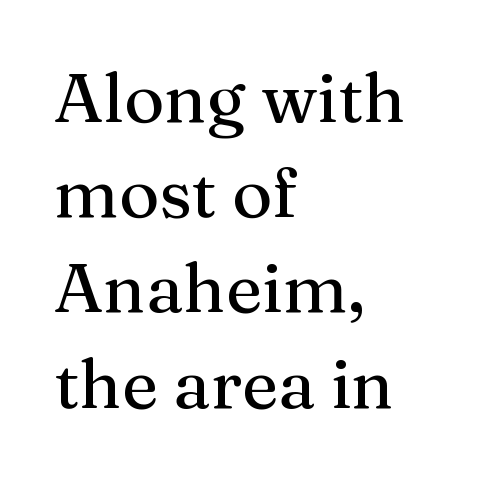
The image shows 69 px serif type, upright; set left-aligned, normal line spacing (1.38x), normal letter spacing, not underlined; medium stroke contrast and a medium x-height.
